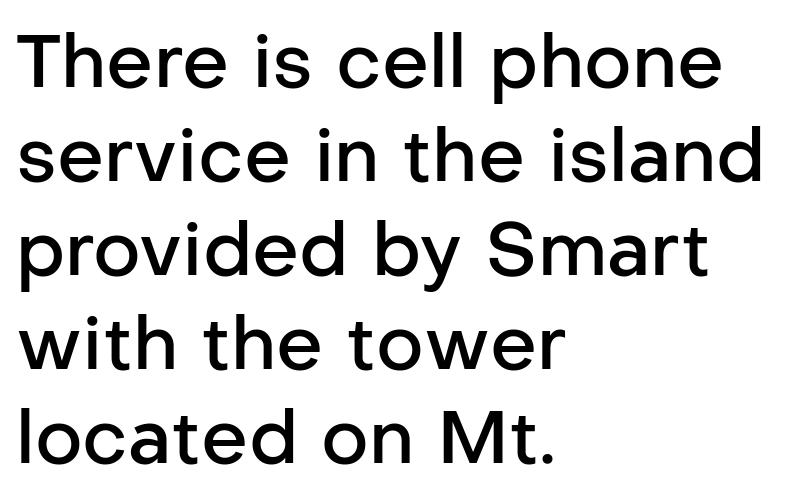
Nobody touched the tracking dial on this one. Designer's note — italics off, roman on. Looks like regular typesetting: each glyph gets only the width it needs. Does the weight exceed regular? Yes, but only to semibold. All the whitespace from short lines collects on the right.
